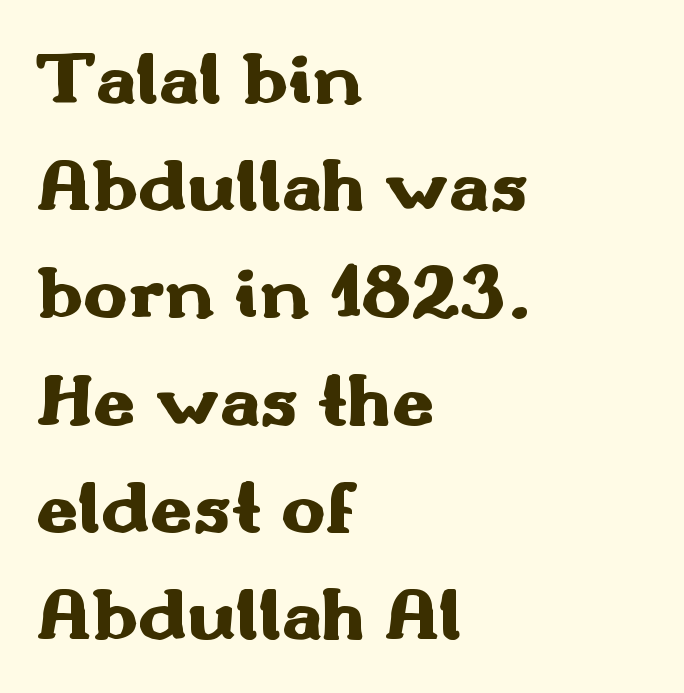
{"serif": "no", "italic": "no", "bold": "yes", "weight": "heavy", "width": "wide", "stroke_contrast": "medium", "x_height": "small", "monospaced": "no", "underline": "no", "align": "left", "line_spacing": "normal", "line_spacing_ratio": 1.43, "letter_spacing": "normal", "letter_spacing_em": 0.0, "glyph_px": 75}
